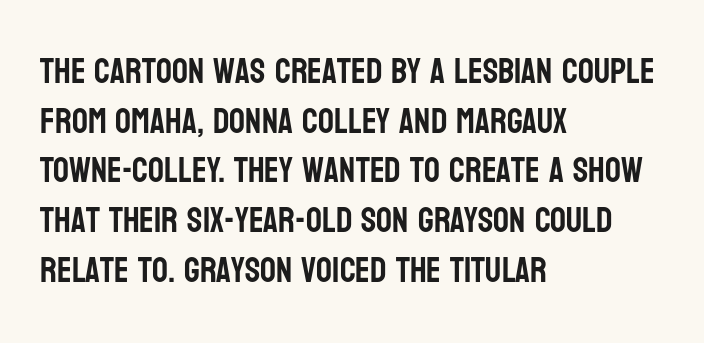
Q: Is the text italic (slanted)? A: No, it is upright.
Q: Is the typeface a serif or a sans-serif typeface? A: Sans-serif.
Q: Is the text underlined? A: No.
Q: How is the paragraph aligned? A: Left-aligned.
Q: Is the spacing between letters normal or unusually wide? A: Normal.
Q: Is the spacing between lines tight, normal or loose? A: Normal.
Q: Width (condensed, normal, or wide)? A: Condensed.
Q: Stroke contrast? A: Low.
Q: x-height? A: Large.
Q: Monospaced? A: No.
